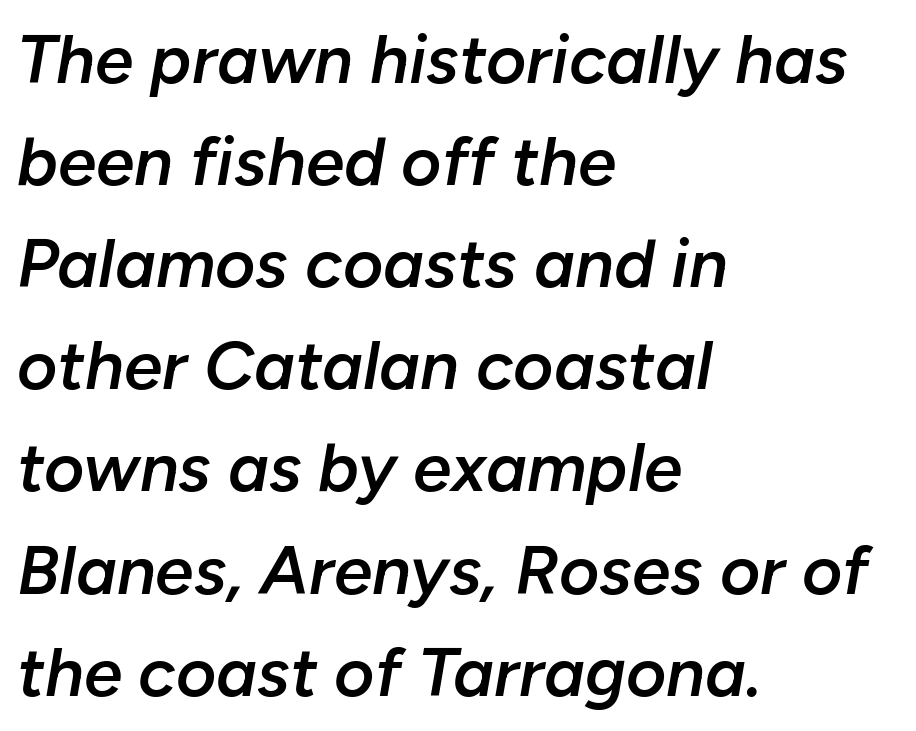
Horizontally, the lines are justified to the leading edge only. Rule under the text: the space is simply empty. Is this a fixed-width face? No — the glyphs have proportional, varying widths. A typesetter would mark this as italic. Each word holds together tightly as a unit, with standard inter-letter gaps. This is moderately heavy type, rendered in semibold.
